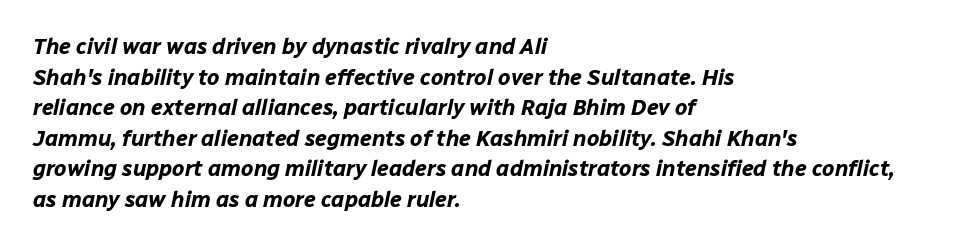
The image shows 22 px bold type, italic (leaning right); set left-aligned, normal line spacing (1.39x), normal letter spacing, not underlined.
